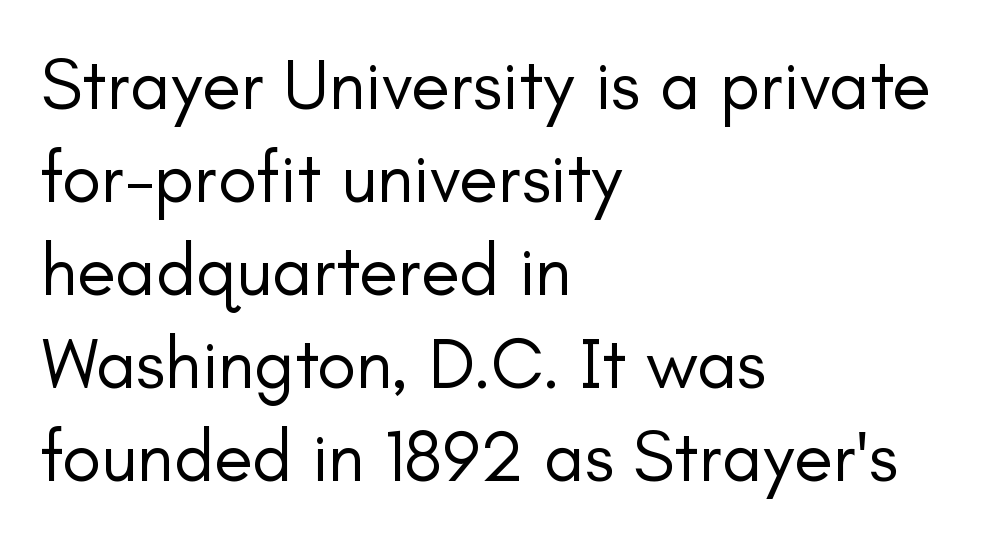
The image shows 72 px regular-weight sans-serif type, upright; set left-aligned, normal line spacing (1.29x), normal letter spacing, not underlined; low stroke contrast and a small x-height.
